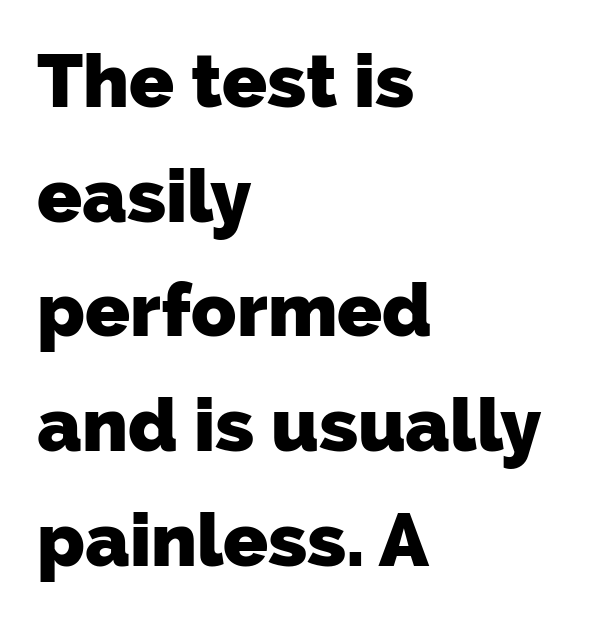
The image shows 74 px heavy sans-serif type; set left-aligned, normal line spacing (1.55x), normal letter spacing, not underlined; low stroke contrast and a medium x-height.
